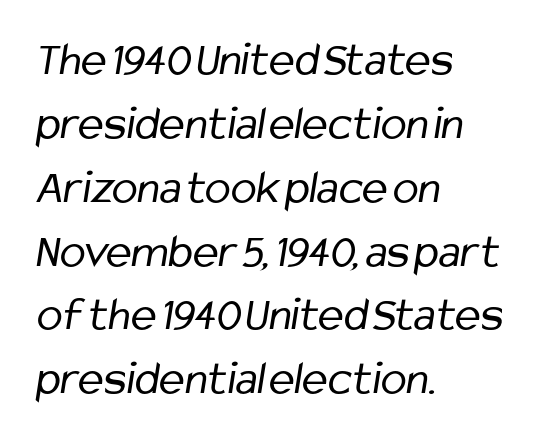
The image shows 48 px regular-weight, condensed sans-serif type; set left-aligned, normal line spacing (1.33x), normal letter spacing, not underlined; low stroke contrast and a medium x-height.
